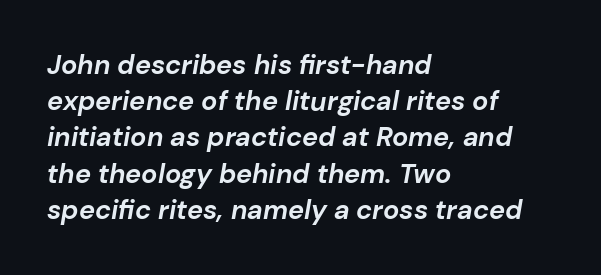
The image shows 27 px bold type, italic (leaning right); set left-aligned, normal line spacing (1.34x), normal letter spacing, not underlined.
